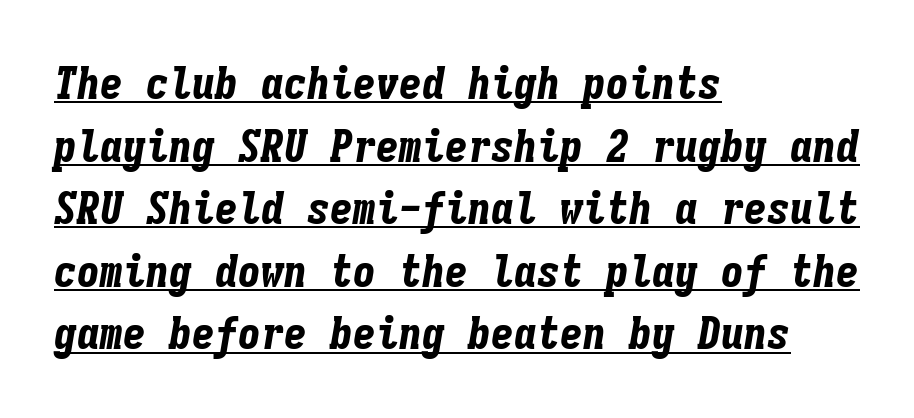
The rendering uses the underline text-decoration. These lines stack with their left ends in a neat column. Glyph-to-glyph distance matches everyday printed text. The passage shown is emphatically bold.
